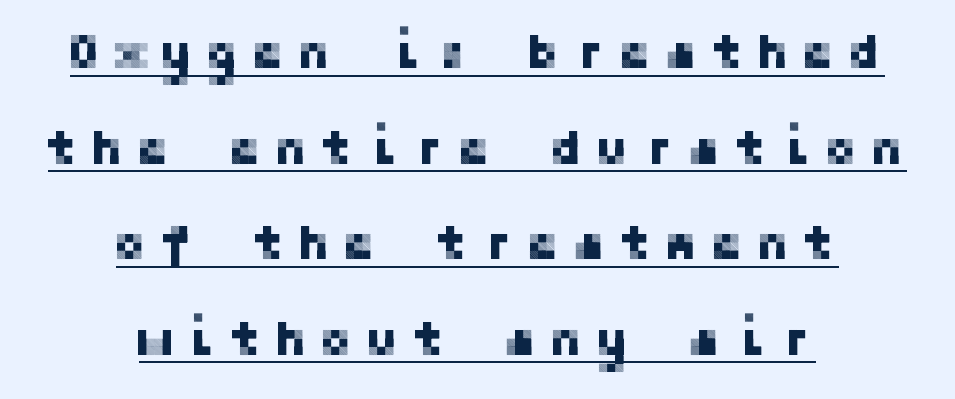
Q: Is the text italic (slanted)? A: No, it is upright.
Q: Is the typeface a serif or a sans-serif typeface? A: Sans-serif.
Q: Is the text underlined? A: Yes.
Q: How is the paragraph aligned? A: Centered.
Q: Is the spacing between letters normal or unusually wide? A: Unusually wide.
Q: Is the spacing between lines tight, normal or loose? A: Loose.
Q: Width (condensed, normal, or wide)? A: Normal.
Q: Stroke contrast? A: Low.
Q: x-height? A: Medium.
